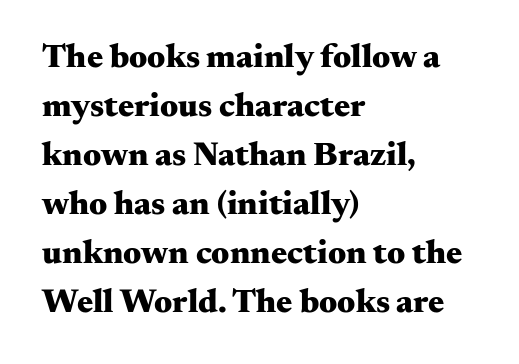
The image shows 34 px heavy, wide serif type, upright; set left-aligned, normal line spacing (1.44x), normal letter spacing, not underlined; medium stroke contrast and a small x-height.
